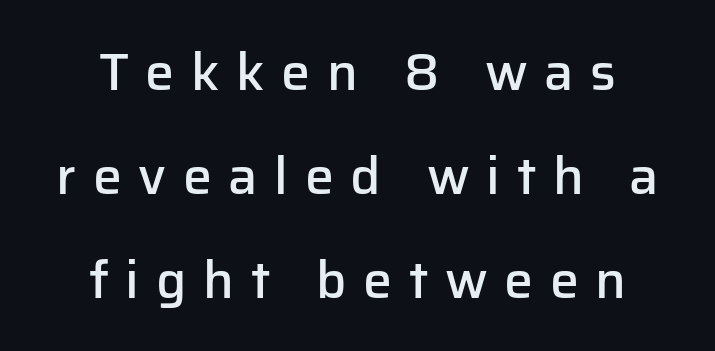
Q: Is the text bold? A: Semi-bold.
Q: Is the text italic (slanted)? A: No, it is upright.
Q: Is the typeface a serif or a sans-serif typeface? A: Sans-serif.
Q: Is the text underlined? A: No.
Q: How is the paragraph aligned? A: Centered.
Q: Is the spacing between letters normal or unusually wide? A: Unusually wide.
Q: Is the spacing between lines tight, normal or loose? A: Loose.
Q: Width (condensed, normal, or wide)? A: Normal.
Q: Stroke contrast? A: Low.
Q: x-height? A: Medium.
Q: Monospaced? A: No.
